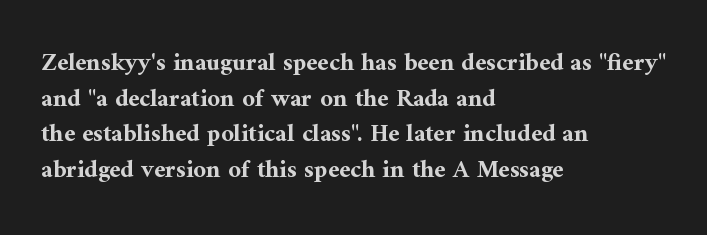
This rendering leaves character spacing at its baseline value. Any mark beneath the type? The region is blank. This is roman type, the default non-slanted kind. Pretty heavy lettering here — definitely bold. Notice how descenders clear the ascenders below comfortably — that's standard leading. All the whitespace from short lines collects on the right.
